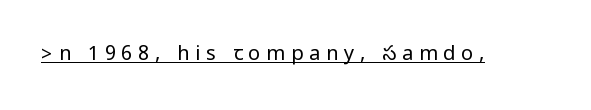
Q: Is the text bold? A: No.
Q: Is the text italic (slanted)? A: No, it is upright.
Q: Is the text underlined? A: Yes.
Q: Is the spacing between letters normal or unusually wide? A: Unusually wide.
